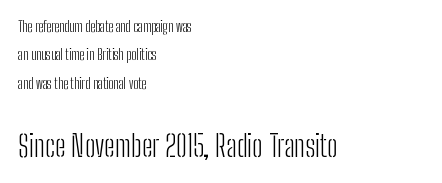
Every character sits straight up, as roman type does. In terms of leading, this rendering errs on the spacious side. Letters have the restrained weight of plain body copy at most. The setting favours the left margin, as ordinary paragraphs usually do.
